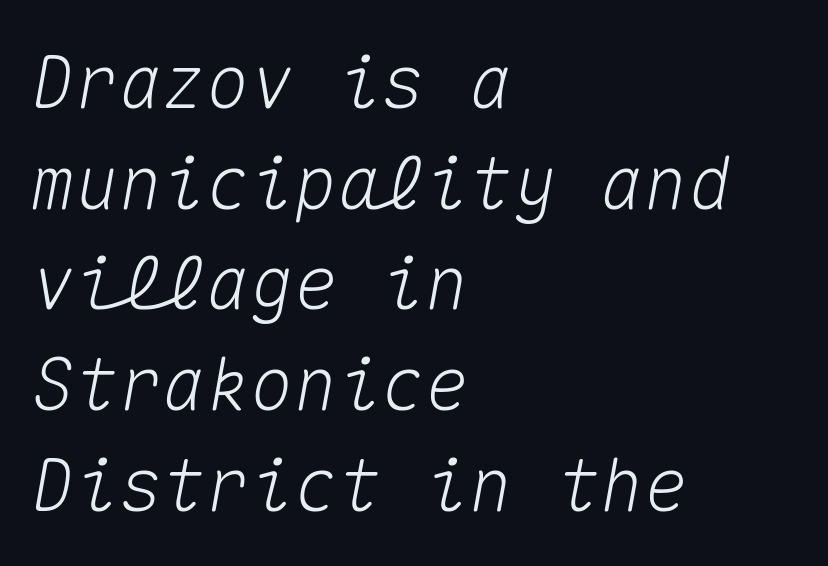
Q: Is the text italic (slanted)? A: Yes, it leans right by about 10 degrees.
Q: Is the text underlined? A: No.
Q: How is the paragraph aligned? A: Left-aligned.
Q: Is the spacing between letters normal or unusually wide? A: Normal.
Q: Is the spacing between lines tight, normal or loose? A: Normal.
Q: Width (condensed, normal, or wide)? A: Normal.
Q: Stroke contrast? A: Medium.
Q: x-height? A: Medium.
Q: Monospaced? A: Yes.
